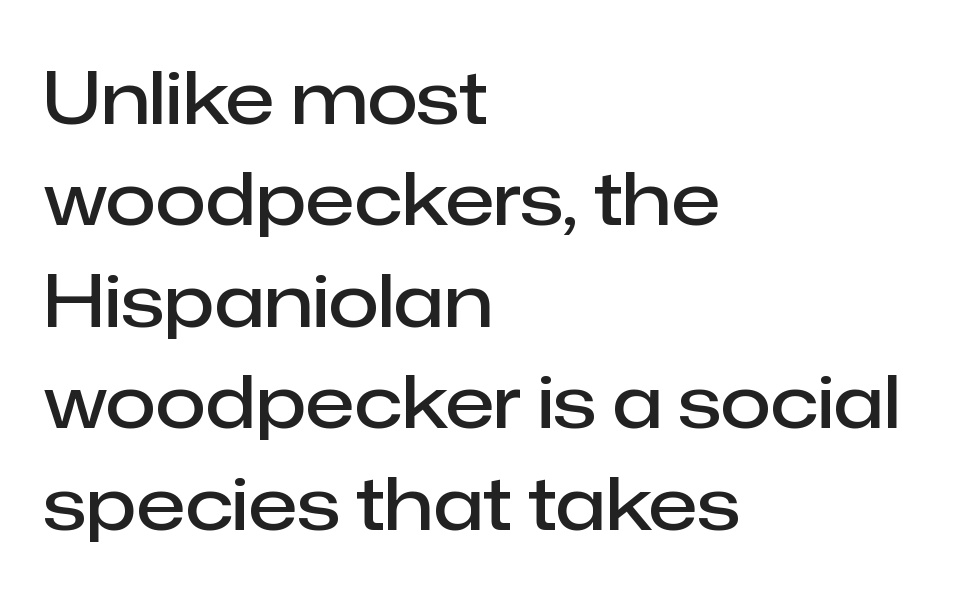
The lines in this sample share a left origin and differ only in where they stop. Quick note: not italic, upright. Slightly chunky letters — semibold, I'd say, not full bold. Words appear dense and cohesive because spacing is normal. The designer left line spacing at the default.
